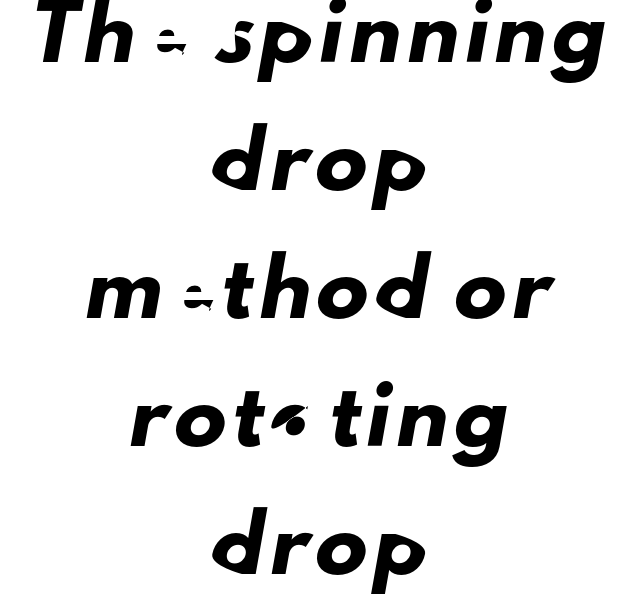
{"serif": "no", "width": "normal", "stroke_contrast": "low", "x_height": "small", "monospaced": "no", "underline": "no", "align": "center", "line_spacing": "loose", "line_spacing_ratio": 2.46, "glyph_px": 52}
